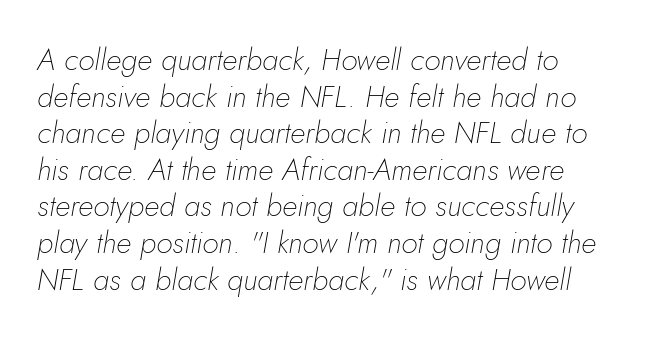
{"italic": "yes", "lean": "right", "slant_degrees": 5, "bold": "no", "weight": "thin", "width": "normal", "stroke_contrast": "low", "x_height": "small", "monospaced": "no", "underline": "no", "align": "left", "line_spacing_ratio": 1.22, "letter_spacing": "normal", "letter_spacing_em": 0.0, "glyph_px": 30}
